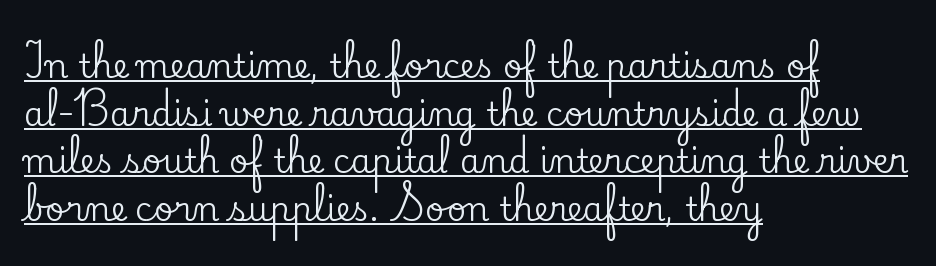
{"serif": "yes", "italic": "no", "width": "normal", "stroke_contrast": "low", "x_height": "small", "monospaced": "no", "underline": "yes", "align": "left", "line_spacing": "normal", "line_spacing_ratio": 1.44, "letter_spacing": "normal", "letter_spacing_em": 0.0, "glyph_px": 33}
